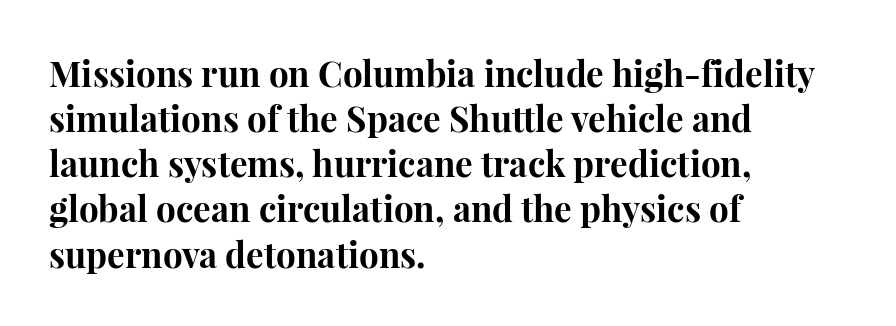
{"serif": "yes", "italic": "no", "bold": "yes", "weight": "bold", "width": "normal", "stroke_contrast": "high", "x_height": "medium", "monospaced": "no", "underline": "no", "align": "left", "line_spacing": "normal", "line_spacing_ratio": 1.29, "letter_spacing": "normal", "letter_spacing_em": 0.0, "glyph_px": 35}
